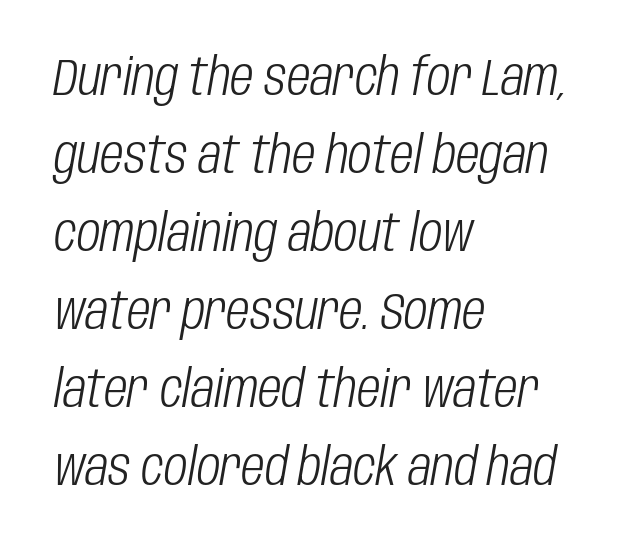
{"italic": "yes", "lean": "right", "slant_degrees": 10, "bold": "no", "weight": "light", "width": "condensed", "stroke_contrast": "low", "x_height": "large", "monospaced": "no", "underline": "no", "align": "left", "line_spacing": "normal", "line_spacing_ratio": 1.53, "letter_spacing": "normal", "letter_spacing_em": 0.0, "glyph_px": 51}
